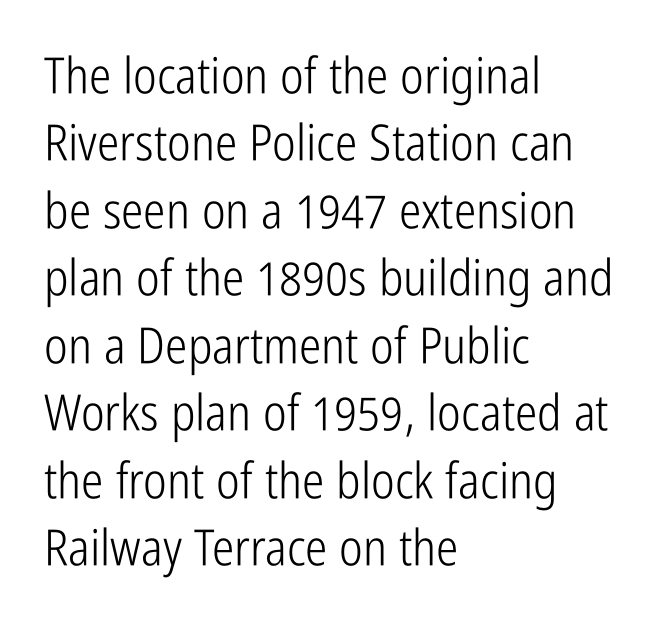
{"serif": "no", "italic": "no", "bold": "no", "weight": "light", "width": "condensed", "stroke_contrast": "low", "x_height": "medium", "monospaced": "no", "underline": "no", "align": "left", "line_spacing": "normal", "line_spacing_ratio": 1.35, "letter_spacing": "normal", "letter_spacing_em": 0.0, "glyph_px": 50}
